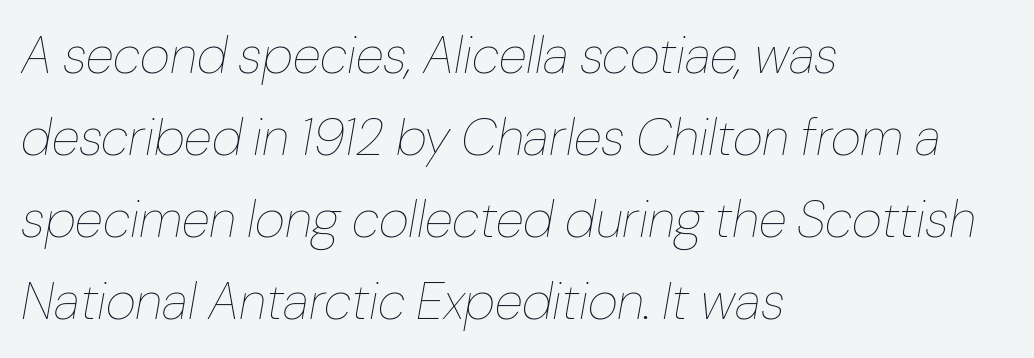
{"italic": "yes", "lean": "right", "slant_degrees": 10, "bold": "no", "weight": "thin", "width": "normal", "stroke_contrast": "low", "x_height": "medium", "monospaced": "no", "underline": "no", "align": "left", "line_spacing": "normal", "line_spacing_ratio": 1.58, "letter_spacing": "normal", "letter_spacing_em": 0.0, "glyph_px": 52}
